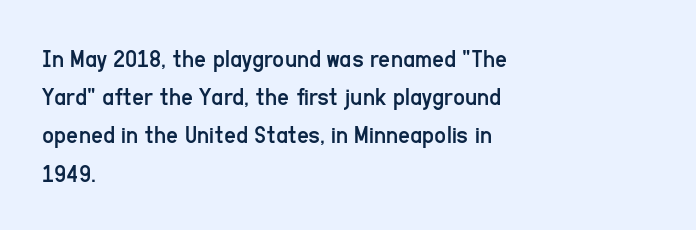
{"italic": "no", "bold": "no", "underline": "no", "align": "left", "line_spacing": "normal", "line_spacing_ratio": 1.47, "letter_spacing": "normal", "letter_spacing_em": 0.0, "glyph_px": 26}
